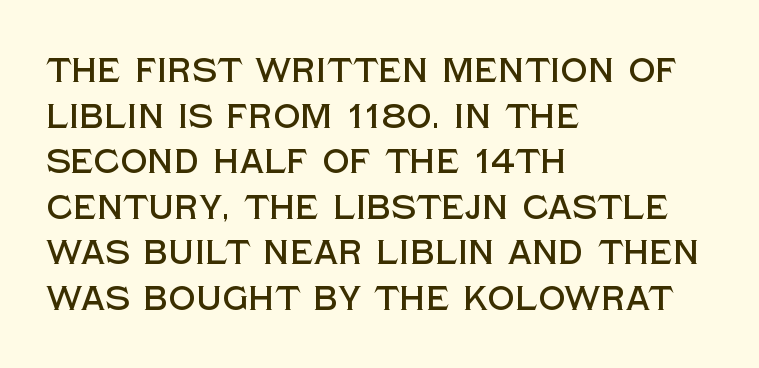
{"serif": "no", "italic": "no", "width": "normal", "x_height": "large", "monospaced": "no", "underline": "no", "align": "left", "line_spacing": "normal", "line_spacing_ratio": 1.34, "letter_spacing": "normal", "letter_spacing_em": 0.0, "glyph_px": 34}
